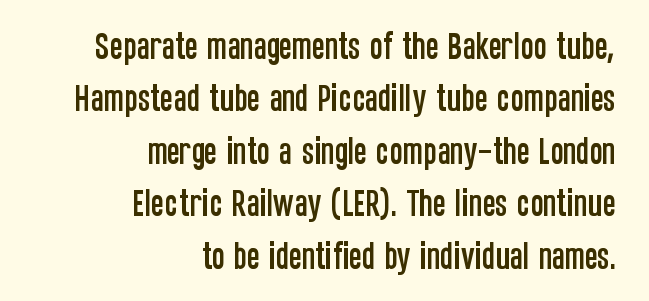
{"serif": "no", "italic": "no", "width": "condensed", "stroke_contrast": "low", "x_height": "large", "monospaced": "no", "underline": "no", "align": "right", "line_spacing": "normal", "line_spacing_ratio": 1.69, "letter_spacing": "normal", "letter_spacing_em": 0.0, "glyph_px": 31}
